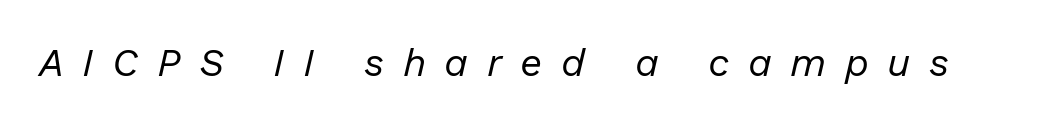
Q: Is the text bold? A: No.
Q: Is the text italic (slanted)? A: Yes, it leans right by about 13 degrees.
Q: Is the text underlined? A: No.
Q: Is the spacing between letters normal or unusually wide? A: Unusually wide.
Q: Width (condensed, normal, or wide)? A: Normal.
Q: Stroke contrast? A: Low.
Q: x-height? A: Medium.
Q: Monospaced? A: No.
